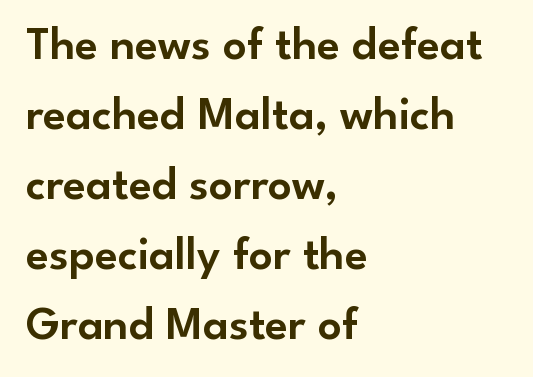
The image shows 47 px sans-serif type, upright; set left-aligned, normal line spacing (1.49x), normal letter spacing, not underlined; low stroke contrast and a small x-height.
